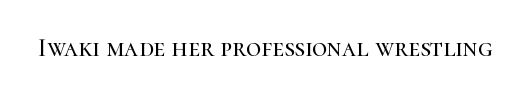
Q: Is the text italic (slanted)? A: No, it is upright.
Q: Is the text underlined? A: No.
Q: Is the spacing between letters normal or unusually wide? A: Normal.
